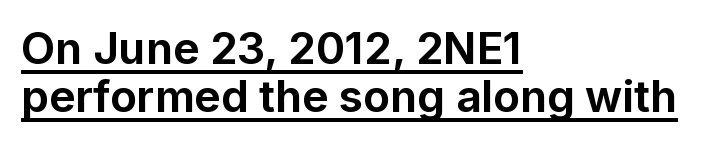
The image shows 44 px bold sans-serif type, upright; set left-aligned, tight line spacing (1.08x), normal letter spacing, underlined; low stroke contrast and a medium x-height.
